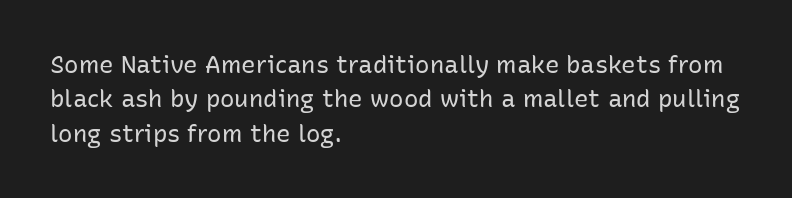
Vertical stems look standard width or narrower in stroke. Default kerning and tracking; the words read as compact shapes. These lines are set flush left with a ragged right edge. The baseline area is clear.
